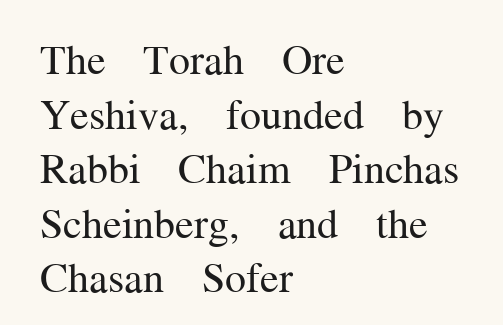
{"serif": "yes", "italic": "no", "bold": "no", "weight": "regular", "width": "normal", "stroke_contrast": "medium", "x_height": "medium", "monospaced": "no", "underline": "no", "align": "left", "line_spacing": "normal", "line_spacing_ratio": 1.3, "letter_spacing": "normal", "letter_spacing_em": 0.0, "glyph_px": 42}
